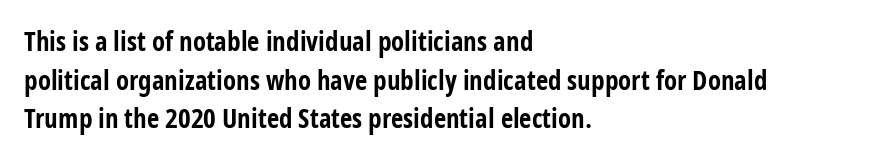
Q: Is the text bold? A: Yes.
Q: Is the text italic (slanted)? A: No, it is upright.
Q: Is the text underlined? A: No.
Q: How is the paragraph aligned? A: Left-aligned.
Q: Is the spacing between letters normal or unusually wide? A: Normal.
Q: Is the spacing between lines tight, normal or loose? A: Normal.
